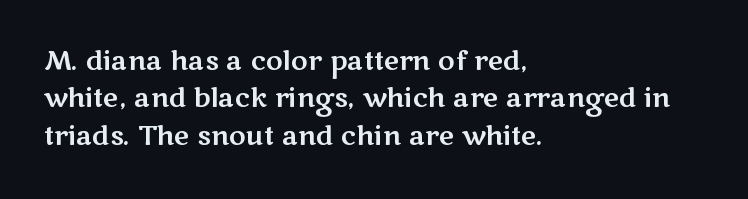
A typesetter would call this zero additional tracking. The string is rendered with underlining switched off. Reading down the block, your eye returns to a fixed left position each line. The lines sit at an ordinary, default distance from one another.
